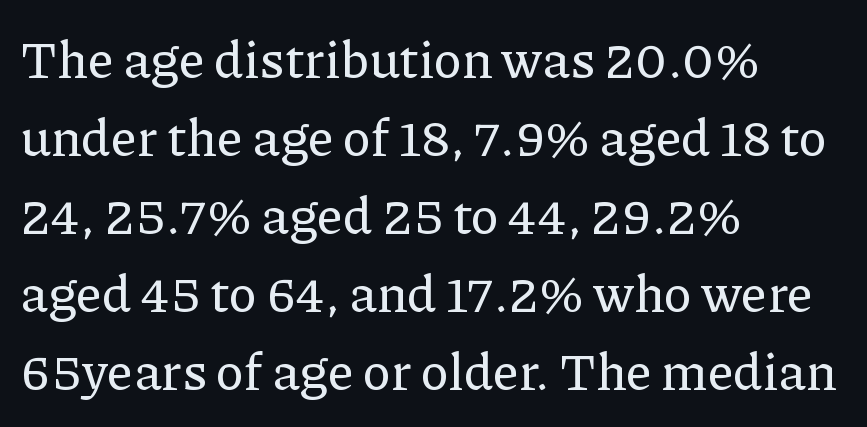
{"serif": "yes", "italic": "no", "width": "normal", "stroke_contrast": "low", "x_height": "medium", "monospaced": "no", "underline": "no", "align": "left", "line_spacing": "normal", "line_spacing_ratio": 1.5, "letter_spacing": "normal", "letter_spacing_em": 0.0, "glyph_px": 52}
